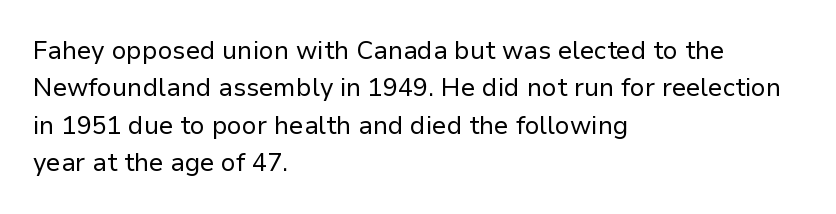
{"italic": "no", "bold": "no", "underline": "no", "align": "left", "line_spacing": "normal", "line_spacing_ratio": 1.5, "letter_spacing": "normal", "letter_spacing_em": 0.0, "glyph_px": 25}
